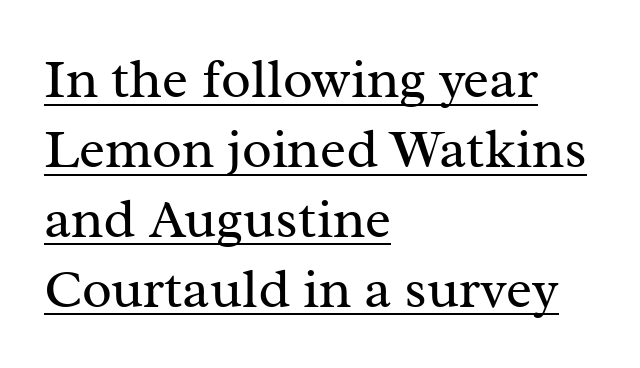
{"serif": "yes", "italic": "no", "bold": "no", "weight": "regular", "width": "normal", "stroke_contrast": "medium", "x_height": "medium", "monospaced": "no", "underline": "yes", "align": "left", "line_spacing": "normal", "line_spacing_ratio": 1.27, "letter_spacing": "normal", "letter_spacing_em": 0.0, "glyph_px": 55}
